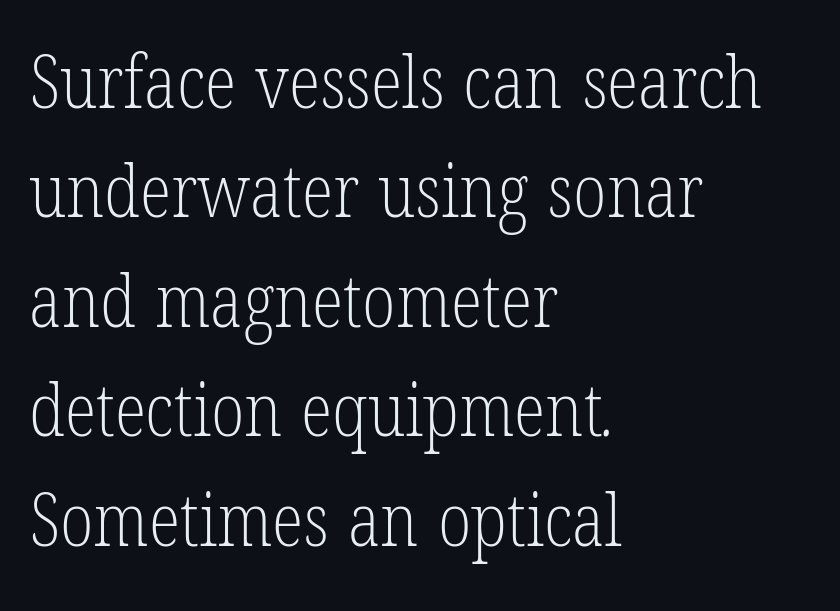
Q: Is the text bold? A: No.
Q: Is the typeface a serif or a sans-serif typeface? A: Serif.
Q: Is the text underlined? A: No.
Q: How is the paragraph aligned? A: Left-aligned.
Q: Is the spacing between letters normal or unusually wide? A: Normal.
Q: Is the spacing between lines tight, normal or loose? A: Normal.
Q: Width (condensed, normal, or wide)? A: Condensed.
Q: Stroke contrast? A: Low.
Q: x-height? A: Medium.
Q: Monospaced? A: No.
